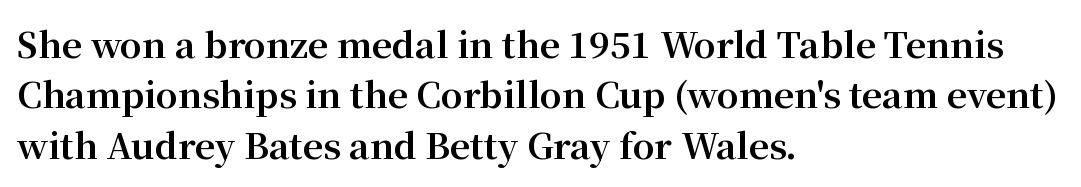
Q: Is the text bold? A: Yes.
Q: Is the text italic (slanted)? A: No, it is upright.
Q: Is the typeface a serif or a sans-serif typeface? A: Serif.
Q: Is the text underlined? A: No.
Q: How is the paragraph aligned? A: Left-aligned.
Q: Is the spacing between letters normal or unusually wide? A: Normal.
Q: Is the spacing between lines tight, normal or loose? A: Normal.
Q: Width (condensed, normal, or wide)? A: Normal.
Q: Stroke contrast? A: Medium.
Q: x-height? A: Medium.
Q: Monospaced? A: No.
